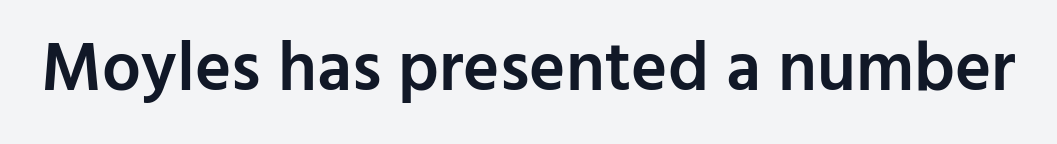
{"serif": "no", "italic": "no", "bold": "semi", "weight": "semibold", "width": "normal", "stroke_contrast": "low", "x_height": "medium", "monospaced": "no", "underline": "no", "letter_spacing": "normal", "letter_spacing_em": 0.0, "glyph_px": 69}
